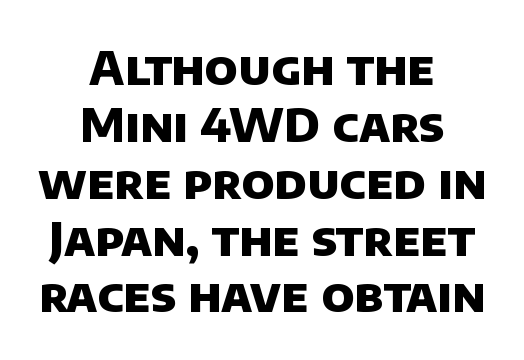
{"serif": "no", "bold": "yes", "weight": "heavy", "width": "normal", "stroke_contrast": "low", "x_height": "large", "monospaced": "no", "underline": "no", "align": "center", "line_spacing_ratio": 1.21, "letter_spacing": "normal", "letter_spacing_em": 0.0, "glyph_px": 47}
